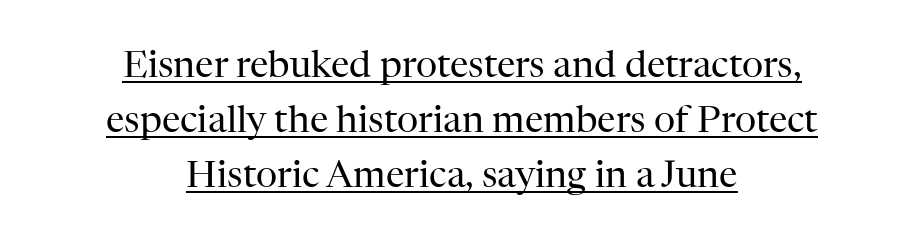
{"serif": "yes", "italic": "no", "bold": "no", "weight": "regular", "width": "normal", "stroke_contrast": "high", "x_height": "medium", "monospaced": "no", "underline": "yes", "align": "center", "line_spacing": "normal", "line_spacing_ratio": 1.48, "letter_spacing": "normal", "letter_spacing_em": 0.0, "glyph_px": 37}
